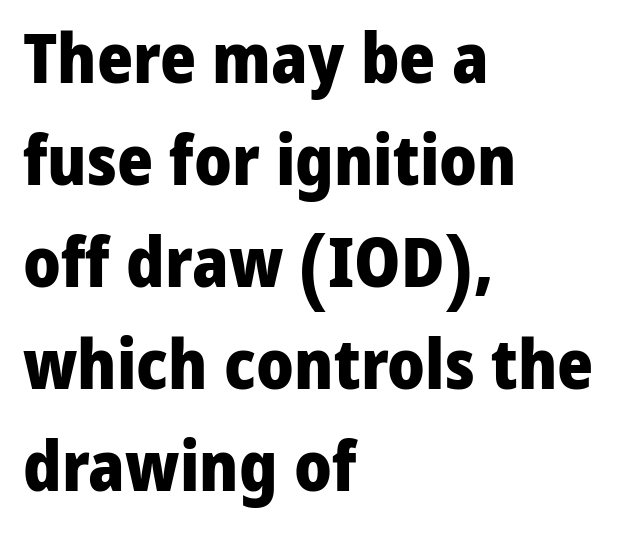
The image shows 69 px heavy sans-serif type, upright; set left-aligned, normal line spacing (1.48x), normal letter spacing, not underlined; low stroke contrast and a medium x-height.
